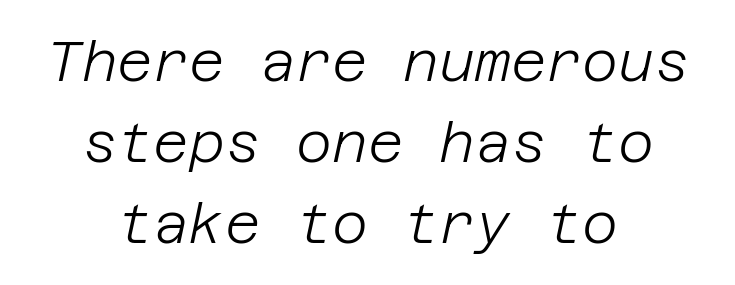
Each line is balanced around a shared central axis. Tracking value appears to be zero — textbook default spacing. Quick note: interline space is typical. The weight tops out at a normal text grade. Yep, that's italic — everything's leaning. Honestly, there is no underline to notice here at all.
